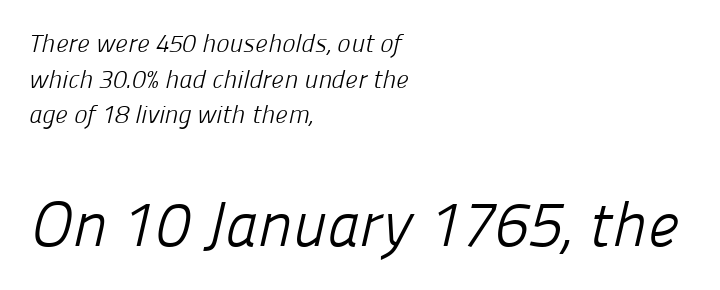
{"serif": "no", "bold": "no", "weight": "light", "width": "normal", "stroke_contrast": "low", "x_height": "medium", "monospaced": "no", "underline": "no", "align": "left", "line_spacing": "normal", "line_spacing_ratio": 1.43, "letter_spacing": "normal", "letter_spacing_em": 0.0, "larger_block": "second", "size_ratio": 2.52, "glyph_px": 63}
